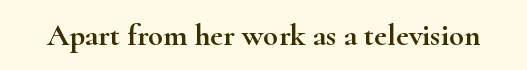
Note the varied advance widths — an 'i' is clearly narrower than an 'm'. The designer went with a serif here, giving each stem small feet. A clean baseline with only descenders dipping below it. Posture: upright roman. The type is set solid horizontally, with unmodified tracking.
